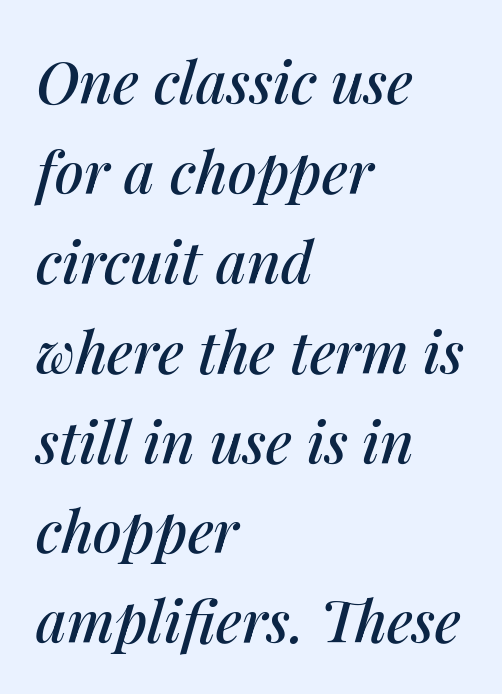
{"italic": "yes", "lean": "right", "slant_degrees": 14, "width": "normal", "stroke_contrast": "medium", "x_height": "medium", "monospaced": "no", "underline": "no", "align": "left", "line_spacing": "normal", "line_spacing_ratio": 1.55, "letter_spacing": "normal", "letter_spacing_em": 0.0, "glyph_px": 58}
